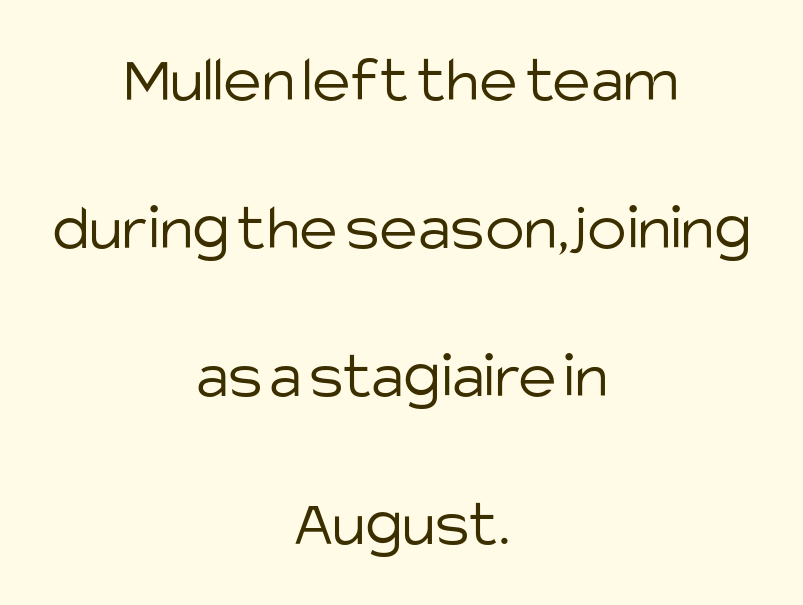
{"serif": "no", "italic": "no", "bold": "no", "weight": "light", "width": "normal", "stroke_contrast": "low", "x_height": "large", "monospaced": "no", "underline": "no", "align": "center", "line_spacing": "loose", "line_spacing_ratio": 2.24, "letter_spacing": "normal", "letter_spacing_em": 0.0, "glyph_px": 66}
